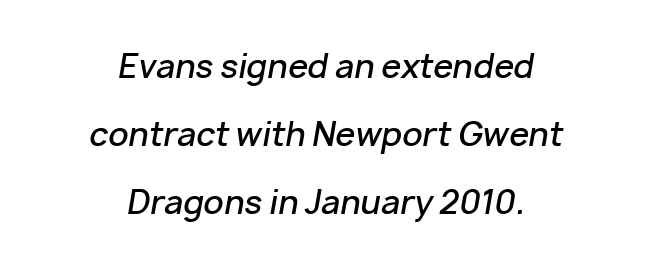
The image shows 32 px semibold type, italic (leaning right); set centered, loose line spacing (2.13x), normal letter spacing, not underlined; low stroke contrast and a medium x-height.
